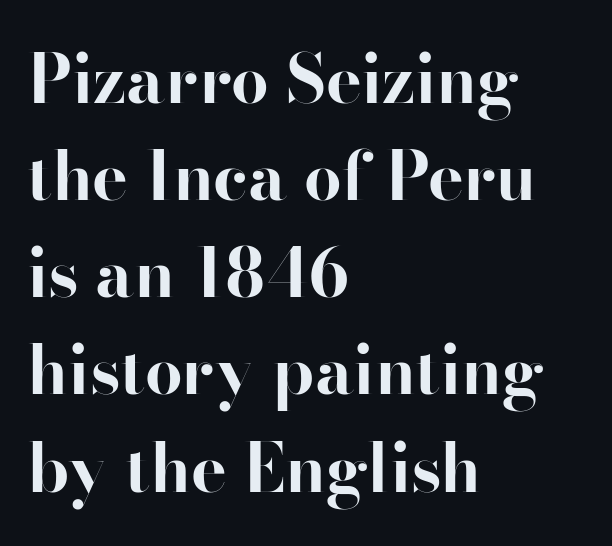
Proportional: the letters do not fall into vertical columns. These words are printed bold, with thick strokes throughout. The space directly below the letters is spotless. The ragged edge is on the right, which tells us the setting is flush left.
